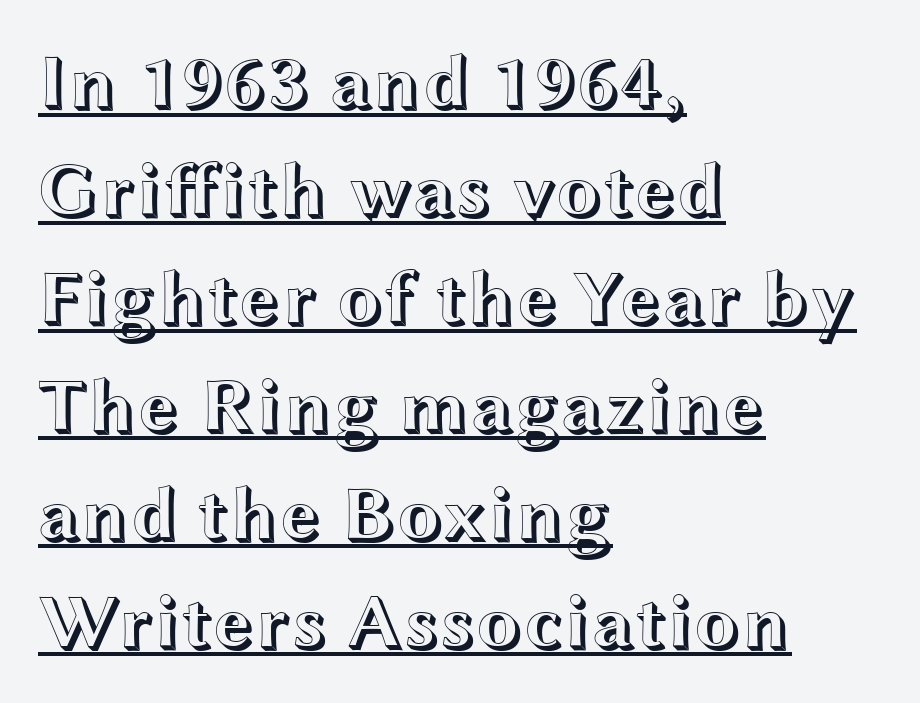
Q: Is the text italic (slanted)? A: No, it is upright.
Q: Is the text underlined? A: Yes.
Q: How is the paragraph aligned? A: Left-aligned.
Q: Is the spacing between letters normal or unusually wide? A: Normal.
Q: Is the spacing between lines tight, normal or loose? A: Normal.
Q: Width (condensed, normal, or wide)? A: Wide.
Q: x-height? A: Medium.
Q: Monospaced? A: No.
